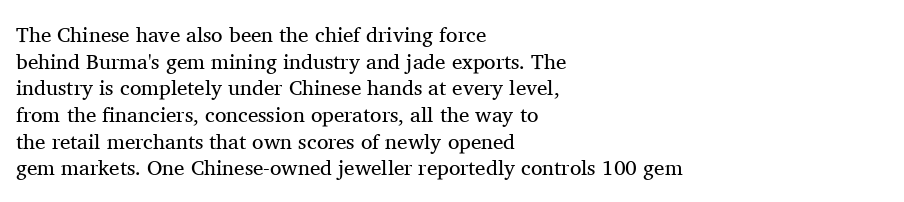
Summary of weight: not heavy and not bold. The vertical gap from one line to the next is medium. The type is set solid horizontally, with unmodified tracking. No italicization has been applied; the sample stays upright. The paragraph shown leans on its left margin. The gap between lines stays unmarked.
